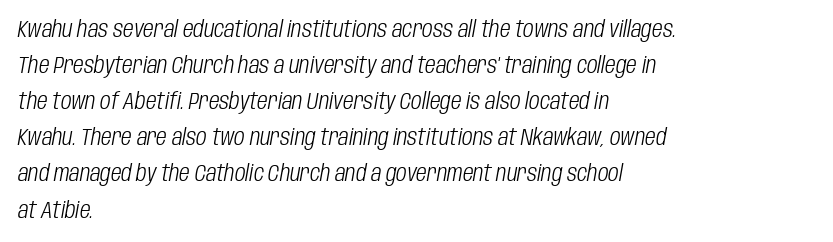
How are the letters spaced? Ordinarily, with no added tracking. Short and long lines alike share a common starting point at left. Underlining? Definitely not there. Stroke mass is kept to a normal reading level or below. Honestly, the row spacing looks completely unremarkable. Would a proofreader flag this as italicized? Yes.
